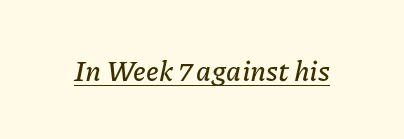
{"italic": "yes", "lean": "right", "slant_degrees": 11, "width": "normal", "stroke_contrast": "low", "x_height": "medium", "monospaced": "no", "underline": "yes", "letter_spacing": "normal", "letter_spacing_em": 0.0, "glyph_px": 28}
